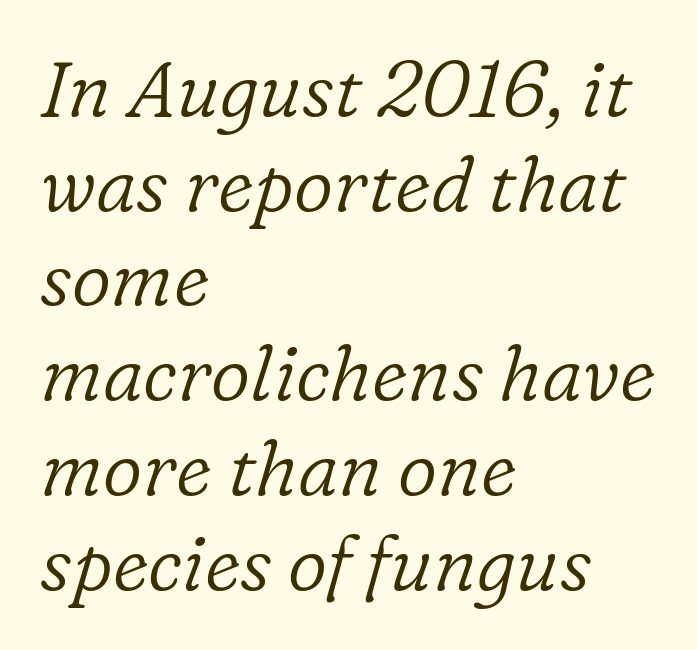
{"serif": "yes", "italic": "yes", "lean": "right", "slant_degrees": 16, "bold": "no", "weight": "light", "width": "normal", "stroke_contrast": "low", "x_height": "medium", "monospaced": "no", "underline": "no", "align": "left", "line_spacing_ratio": 1.23, "letter_spacing": "normal", "letter_spacing_em": 0.0, "glyph_px": 77}
